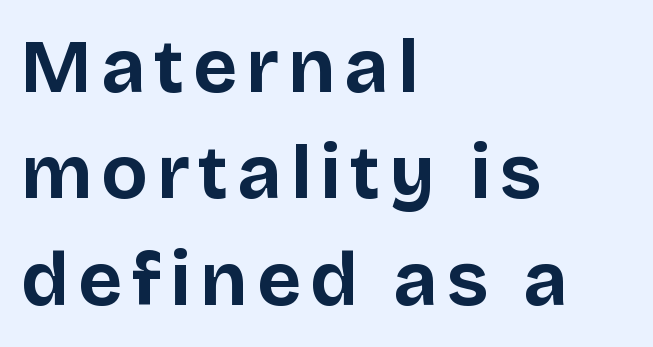
The text block is weighted toward the left margin, trailing off unevenly rightward. You can tell from the bare stems that sans-serif type was used. In terms of posture, this sample is upright. These lines are rendered in a variable-pitch font. Horizontal bands of white between lines are of average thickness.
